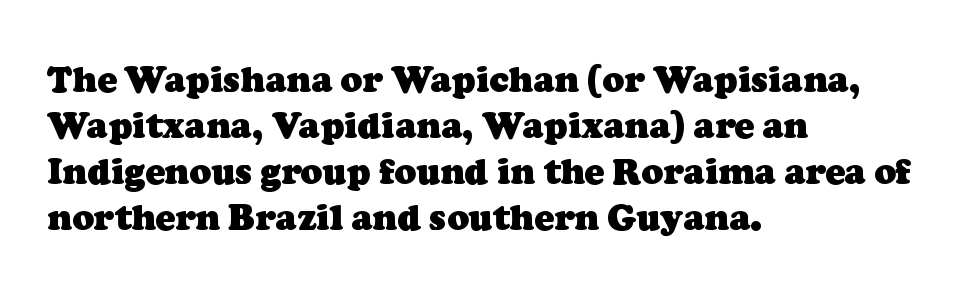
Leading: standard. The type is set solid horizontally, with unmodified tracking. A typesetter would label this face a serif. Do the characters align in a grid? No, the font is proportional. Quick note: underline off. Heft: maximum for text — a bold.
